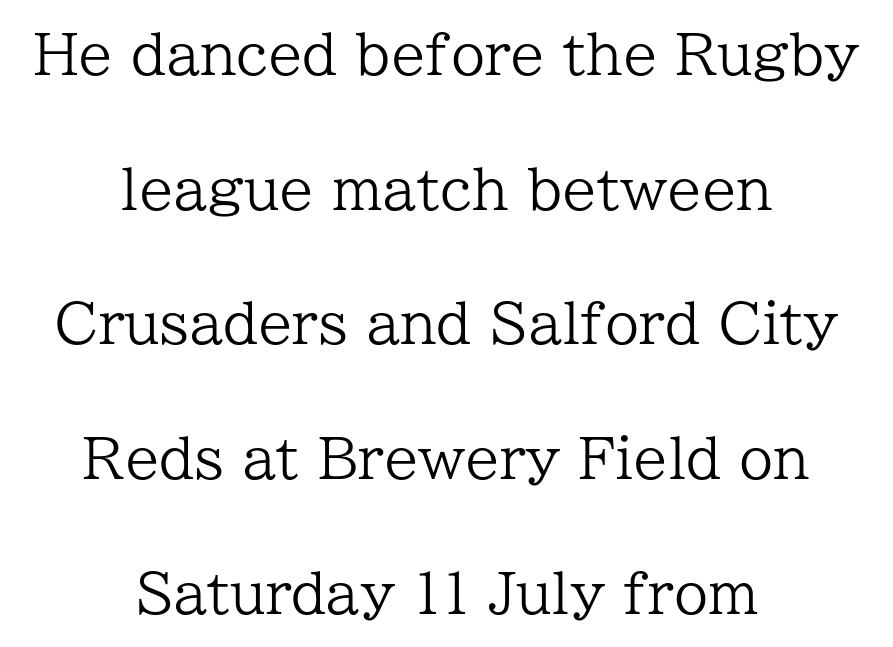
Q: Is the text bold? A: No.
Q: Is the text italic (slanted)? A: No, it is upright.
Q: Is the typeface a serif or a sans-serif typeface? A: Serif.
Q: Is the text underlined? A: No.
Q: How is the paragraph aligned? A: Centered.
Q: Is the spacing between letters normal or unusually wide? A: Normal.
Q: Is the spacing between lines tight, normal or loose? A: Loose.
Q: Width (condensed, normal, or wide)? A: Normal.
Q: Stroke contrast? A: Low.
Q: x-height? A: Medium.
Q: Monospaced? A: No.
